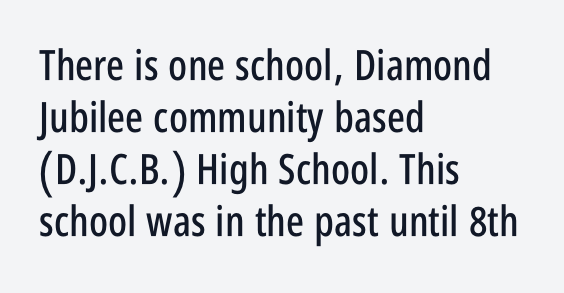
The image shows 42 px condensed sans-serif type, upright; set left-aligned, line spacing 1.24x, normal letter spacing, not underlined; low stroke contrast and a large x-height.
